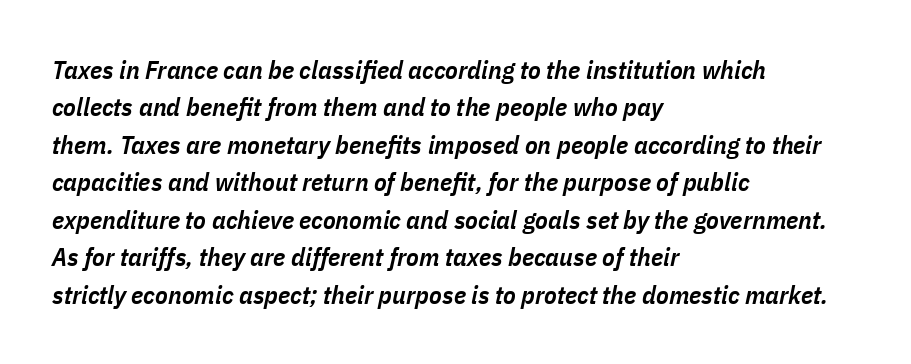
These lines sit exactly where default settings would place them. The letters sit at their default tracking, neither squeezed nor spread. The font is running at a semibold setting, under full bold. The lettering tilts uniformly, giving the passage an italic look. All the whitespace from short lines collects on the right. A bare baseline throughout the passage.
